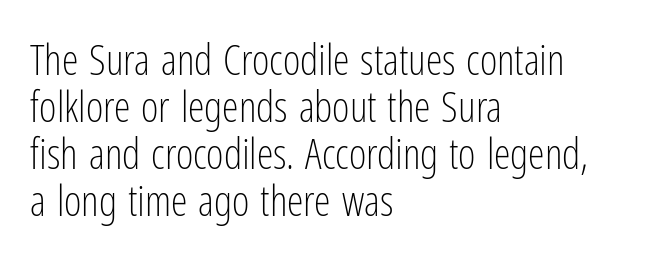
Q: Is the text bold? A: No.
Q: Is the text italic (slanted)? A: No, it is upright.
Q: Is the typeface a serif or a sans-serif typeface? A: Sans-serif.
Q: Is the text underlined? A: No.
Q: How is the paragraph aligned? A: Left-aligned.
Q: Is the spacing between letters normal or unusually wide? A: Normal.
Q: Is the spacing between lines tight, normal or loose? A: Tight.
Q: Width (condensed, normal, or wide)? A: Condensed.
Q: Stroke contrast? A: Low.
Q: x-height? A: Medium.
Q: Monospaced? A: No.
